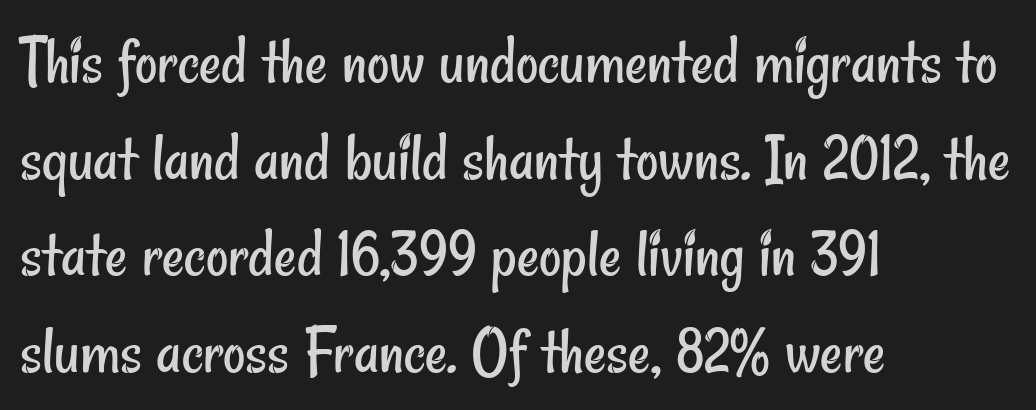
Q: Is the text bold? A: No.
Q: Is the typeface a serif or a sans-serif typeface? A: Sans-serif.
Q: Is the text underlined? A: No.
Q: How is the paragraph aligned? A: Left-aligned.
Q: Is the spacing between letters normal or unusually wide? A: Normal.
Q: Is the spacing between lines tight, normal or loose? A: Normal.
Q: Width (condensed, normal, or wide)? A: Condensed.
Q: Stroke contrast? A: Low.
Q: x-height? A: Small.
Q: Monospaced? A: No.
